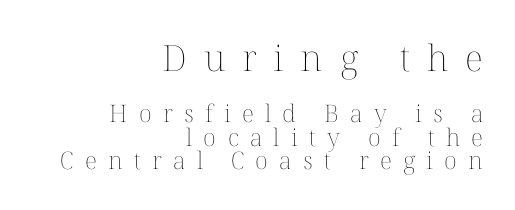
Q: Is the text bold? A: No.
Q: Is the text italic (slanted)? A: No, it is upright.
Q: Is the text underlined? A: No.
Q: How is the paragraph aligned? A: Right-aligned.
Q: Is the spacing between letters normal or unusually wide? A: Unusually wide.
Q: Is the spacing between lines tight, normal or loose? A: Tight.
Q: Which block of text is set in a larger size, the first (top) or the second (bottom)? A: The first (top) one.
Q: Width (condensed, normal, or wide)? A: Normal.
Q: Stroke contrast? A: Medium.
Q: x-height? A: Medium.
Q: Monospaced? A: No.
